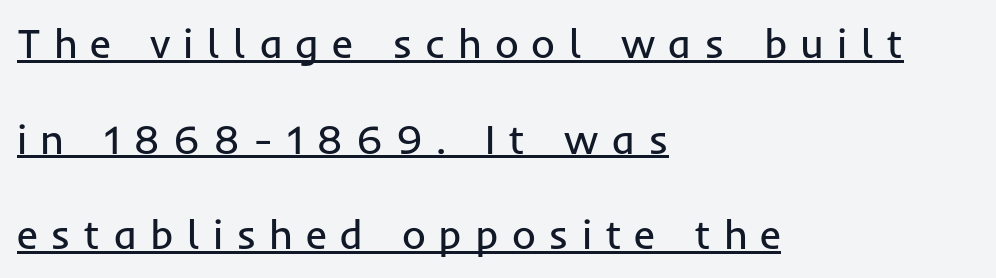
Posture: vertical. Horizontally, the lines are justified to the leading edge only. The passage shown is not bold in any degree. Beneath each row of characters lies a ruled line. These lines are composed in type without serifs.
